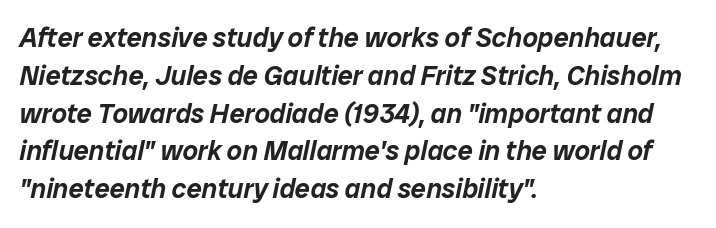
If you drew a ruler down the left edge, every line would touch it. There's an unmistakable incline to the writing here. The line-height multiplier appears to be the usual default. No extra tracking has been applied to these lines.
